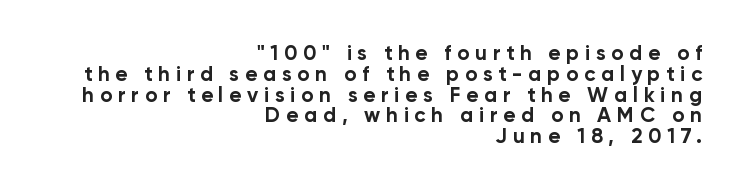
How would I describe the line gaps? Narrow and economical. The rendering inserts visible extra space after every character. Every row of glyphs terminates at an identical x-position on the right. Weight: bold. Every character sits straight up, as roman type does. The strip under each line holds only bare page.
